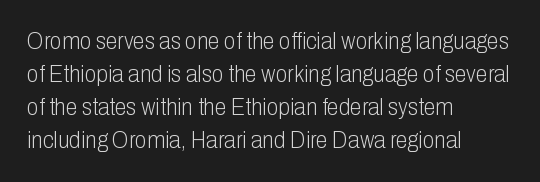
Q: Is the text bold? A: No.
Q: Is the text italic (slanted)? A: No, it is upright.
Q: Is the text underlined? A: No.
Q: How is the paragraph aligned? A: Left-aligned.
Q: Is the spacing between letters normal or unusually wide? A: Normal.
Q: Is the spacing between lines tight, normal or loose? A: Normal.
